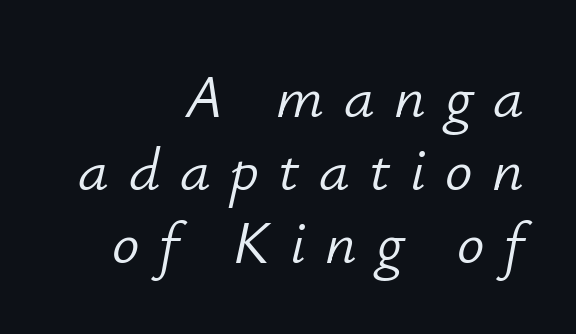
Q: Is the text bold? A: No.
Q: Is the text italic (slanted)? A: Yes, it leans right by about 12 degrees.
Q: Is the text underlined? A: No.
Q: How is the paragraph aligned? A: Right-aligned.
Q: Is the spacing between letters normal or unusually wide? A: Unusually wide.
Q: Width (condensed, normal, or wide)? A: Normal.
Q: Stroke contrast? A: Low.
Q: x-height? A: Small.
Q: Monospaced? A: No.
